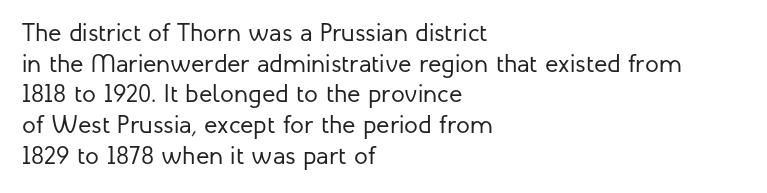
The image shows 25 px text type, upright; set left-aligned, line spacing 1.23x, normal letter spacing, not underlined.
